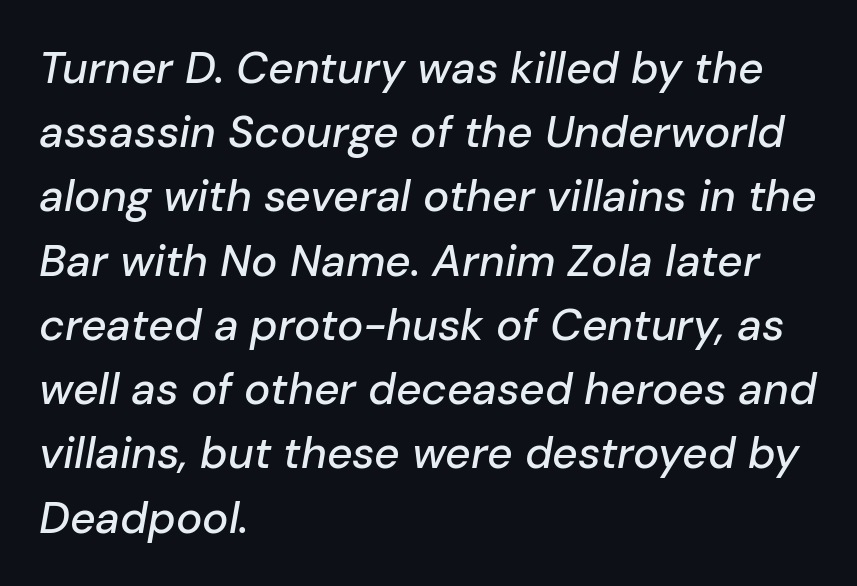
In terms of posture, this sample is oblique. Spacing between characters is what you'd get straight out of the box. The space directly below the letters is spotless. Vertically, the passage feels balanced, rows spaced as you'd expect. The face used here is proportionally spaced, like ordinary book or web type. Left-aligned paragraph, ragged on the right.
